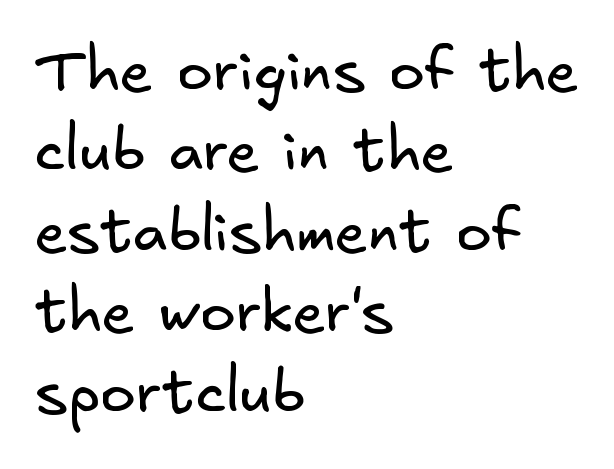
{"serif": "no", "bold": "no", "weight": "regular", "width": "normal", "stroke_contrast": "low", "x_height": "small", "underline": "no", "align": "left", "line_spacing": "normal", "line_spacing_ratio": 1.34, "letter_spacing": "normal", "letter_spacing_em": 0.0, "glyph_px": 60}
